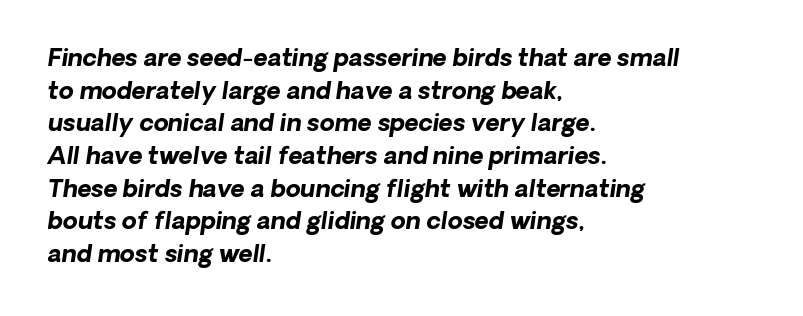
Q: Is the text bold? A: Yes.
Q: Is the text underlined? A: No.
Q: How is the paragraph aligned? A: Left-aligned.
Q: Is the spacing between letters normal or unusually wide? A: Normal.
Q: Is the spacing between lines tight, normal or loose? A: Normal.
